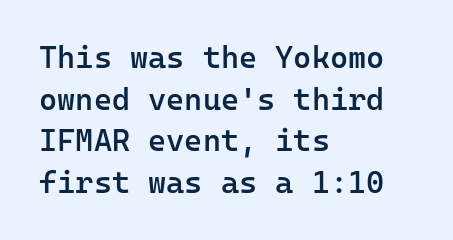
{"serif": "no", "italic": "no", "bold": "semi", "weight": "semibold", "width": "normal", "stroke_contrast": "low", "x_height": "medium", "monospaced": "yes", "underline": "no", "align": "left", "line_spacing": "normal", "line_spacing_ratio": 1.34, "letter_spacing": "normal", "letter_spacing_em": 0.0, "glyph_px": 31}
